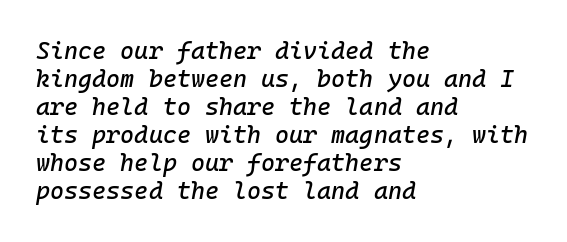
Looking at the ascenders, they clearly lean. Each word holds together tightly as a unit, with standard inter-letter gaps. Descenders hang freely into open space. This rendering uses left alignment, leaving the right contour irregular.
